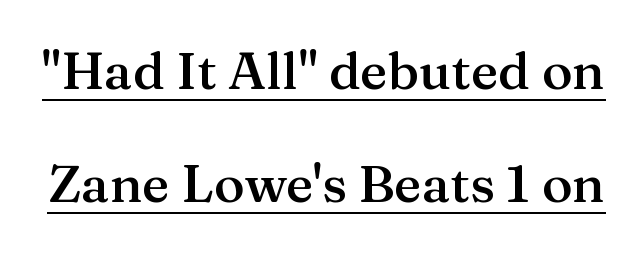
A roman cut, with each character standing at attention. Underlined type. These lines are rendered in a variable-pitch font. Each word holds together tightly as a unit, with standard inter-letter gaps.
